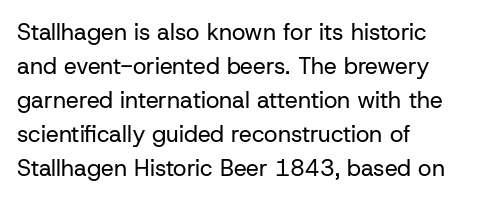
The image shows 23 px text type, upright; set left-aligned, normal line spacing (1.48x), normal letter spacing, not underlined.
